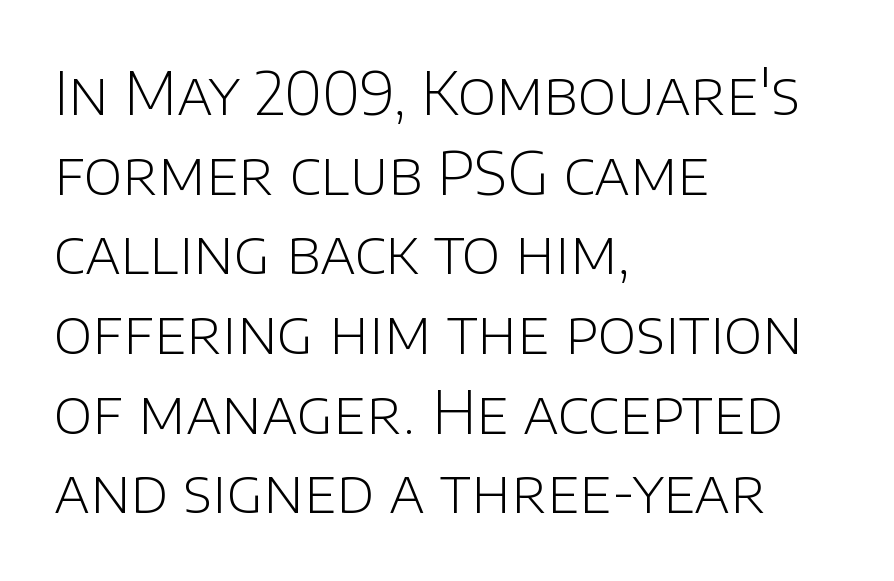
Just letters on the line, the space beneath them empty. Normally led — the rows are evenly, conventionally spaced. Spacing verdict: proportional, widths tailored to each character. Teacher's note: observe the even left margin — that is flush-left alignment. Note: no serifs on the glyphs. The rendering keeps characters at their native spacing.
